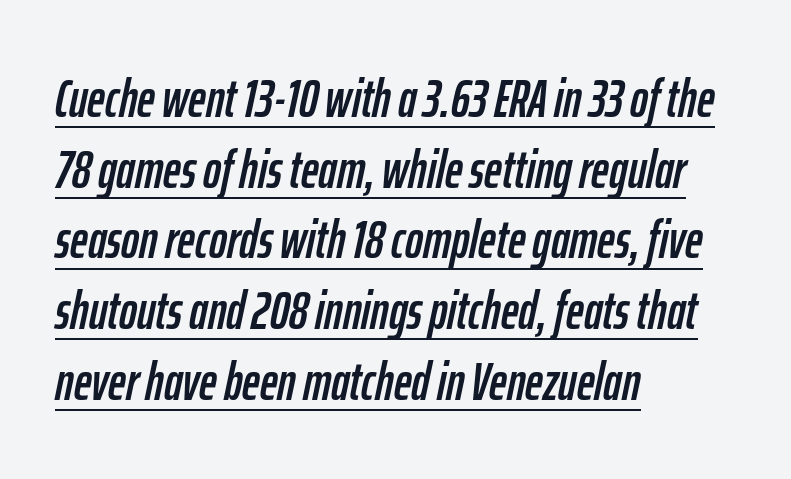
A normal amount of white space separates one row of letters from the next. Each letter keeps its own natural width here, so spacing adapts to shape. Each word holds together tightly as a unit, with standard inter-letter gaps. The passage is arranged the way most books set body copy — flush left.
